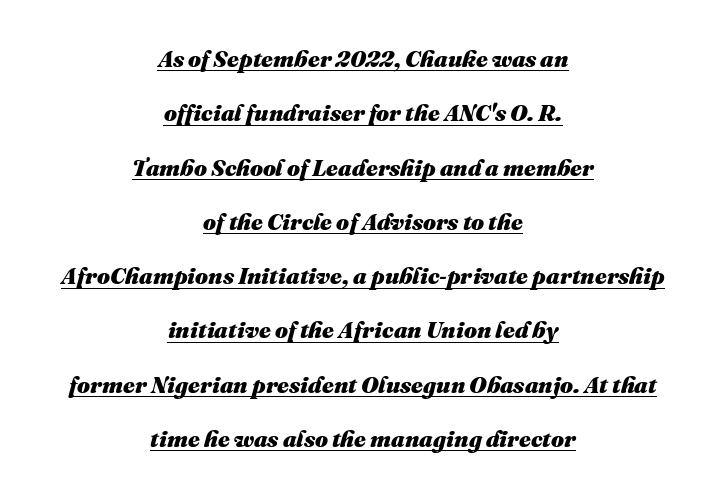
{"italic": "yes", "lean": "right", "slant_degrees": 16, "bold": "yes", "underline": "yes", "align": "center", "line_spacing": "loose", "line_spacing_ratio": 2.36, "letter_spacing": "normal", "letter_spacing_em": 0.0, "glyph_px": 23}
